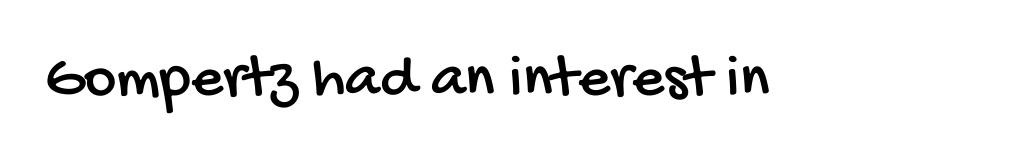
{"serif": "no", "width": "condensed", "stroke_contrast": "low", "x_height": "large", "monospaced": "no", "underline": "no", "letter_spacing": "normal", "letter_spacing_em": 0.0, "glyph_px": 62}
